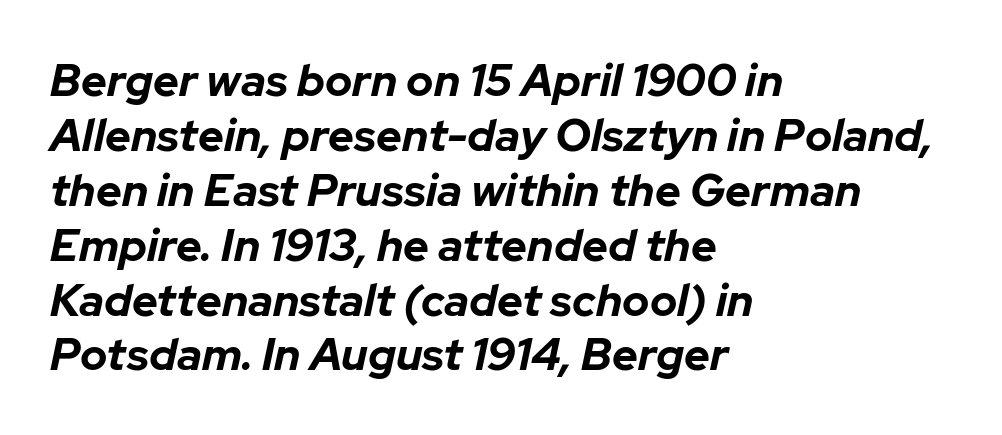
Compared with a centered layout, this one pins lines to the left instead. In terms of weight, the rendering is a true, heavy bold. Here the glyphs are tracked normally, forming tight word shapes. Is the type slanted? Yes — the strokes lean at a clear angle. Honestly, there is no underline to notice here at all. The letters advance in unequal steps, a hallmark of proportional type.
